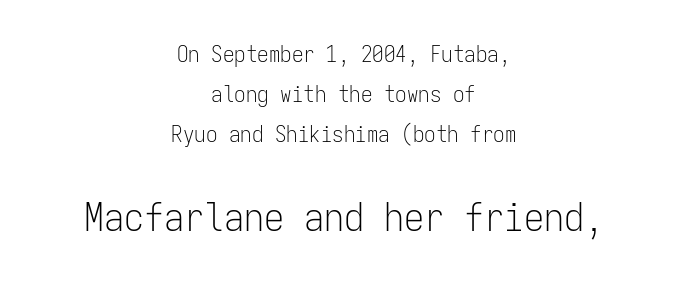
{"serif": "no", "italic": "no", "bold": "no", "weight": "light", "width": "condensed", "stroke_contrast": "low", "x_height": "medium", "monospaced": "yes", "underline": "no", "align": "center", "line_spacing_ratio": 1.75, "letter_spacing": "normal", "letter_spacing_em": 0.0, "larger_block": "second", "size_ratio": 1.74, "glyph_px": 40}
